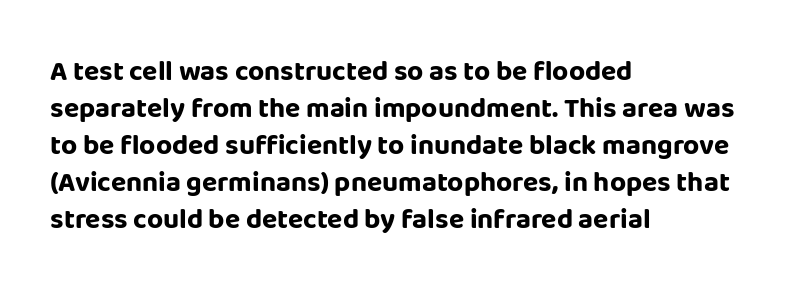
Q: Is the text bold? A: Yes.
Q: Is the text italic (slanted)? A: No, it is upright.
Q: Is the typeface a serif or a sans-serif typeface? A: Sans-serif.
Q: Is the text underlined? A: No.
Q: How is the paragraph aligned? A: Left-aligned.
Q: Is the spacing between letters normal or unusually wide? A: Normal.
Q: Is the spacing between lines tight, normal or loose? A: Normal.
Q: Width (condensed, normal, or wide)? A: Normal.
Q: Stroke contrast? A: Low.
Q: x-height? A: Large.
Q: Monospaced? A: No.
